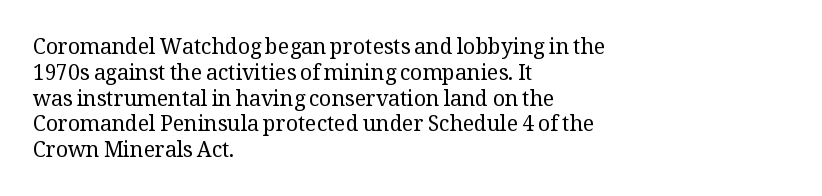
The image shows 21 px text type, upright; set left-aligned, line spacing 1.23x, normal letter spacing, not underlined.
